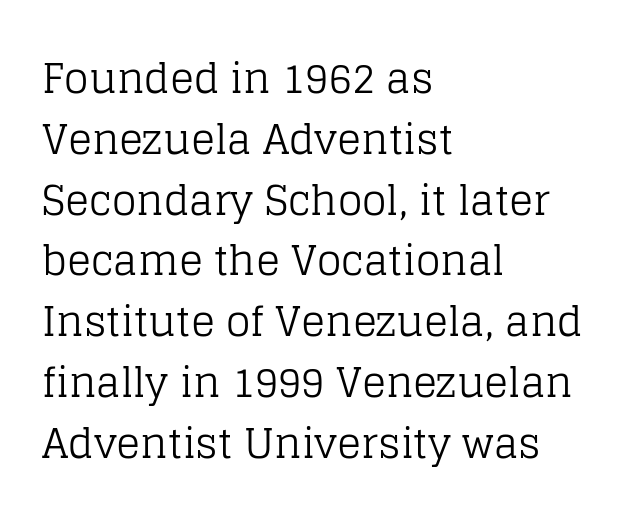
{"serif": "yes", "italic": "no", "bold": "no", "weight": "regular", "width": "normal", "stroke_contrast": "low", "x_height": "large", "monospaced": "no", "underline": "no", "align": "left", "line_spacing": "normal", "line_spacing_ratio": 1.52, "letter_spacing": "normal", "letter_spacing_em": 0.0, "glyph_px": 40}
